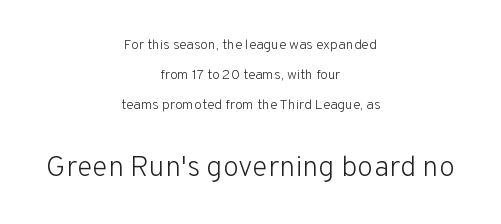
Q: Is the text bold? A: No.
Q: Is the text italic (slanted)? A: No, it is upright.
Q: Is the typeface a serif or a sans-serif typeface? A: Sans-serif.
Q: Is the text underlined? A: No.
Q: How is the paragraph aligned? A: Centered.
Q: Is the spacing between letters normal or unusually wide? A: Normal.
Q: Is the spacing between lines tight, normal or loose? A: Loose.
Q: Which block of text is set in a larger size, the first (top) or the second (bottom)? A: The second (bottom) one.
Q: Width (condensed, normal, or wide)? A: Normal.
Q: Stroke contrast? A: Low.
Q: x-height? A: Medium.
Q: Monospaced? A: No.
